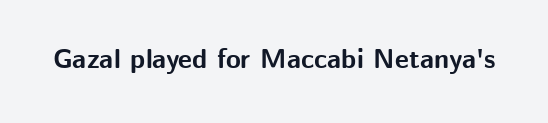
What stands out about the letter spacing? Nothing — it is the standard amount. No italicization has been applied; the sample stays upright. The gap between lines stays unmarked. Thick stems and heavy bowls — unmistakably bold.
